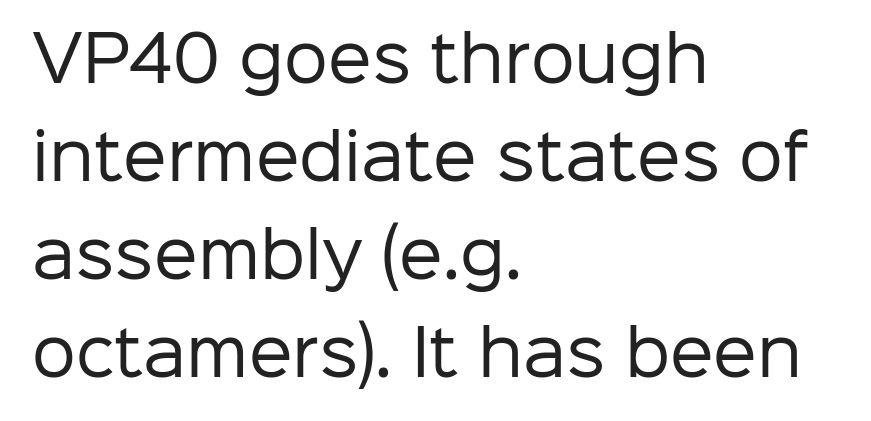
{"serif": "no", "italic": "no", "bold": "no", "weight": "regular", "width": "normal", "stroke_contrast": "low", "x_height": "medium", "monospaced": "no", "underline": "no", "align": "left", "line_spacing": "normal", "line_spacing_ratio": 1.58, "letter_spacing": "normal", "letter_spacing_em": 0.0, "glyph_px": 62}
